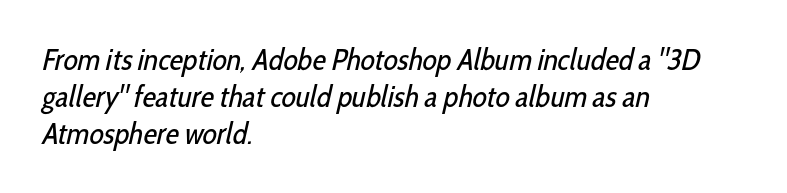
The image shows 30 px regular-weight, condensed sans-serif type; set left-aligned, line spacing 1.23x, normal letter spacing, not underlined; low stroke contrast and a medium x-height.
